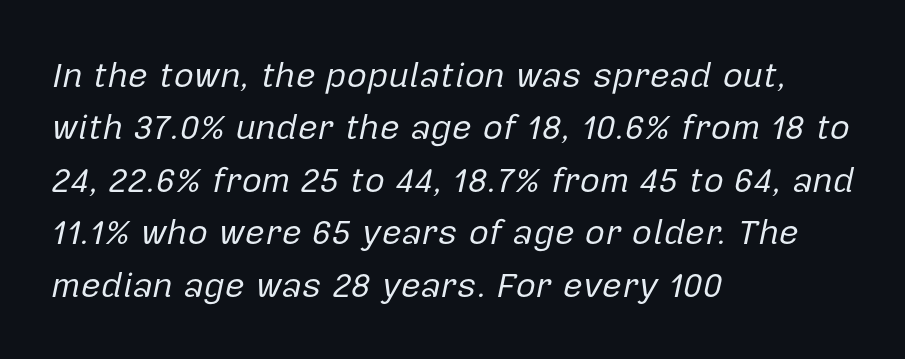
If you measured baseline to baseline, you'd find a middling distance. Leftover space on each line is placed entirely after the last word. Inter-character spacing is left at the font's built-in metrics. Tall strokes in this sample are angled rather than plumb. Do the characters align in a grid? No, the font is proportional. This reads as an unemphasized weight, regular at the heaviest.
